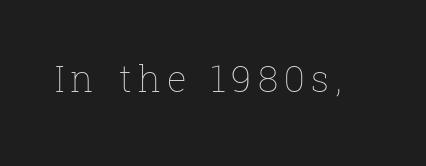
The image shows 37 px thin type, upright; set not underlined; low stroke contrast and a medium x-height.
